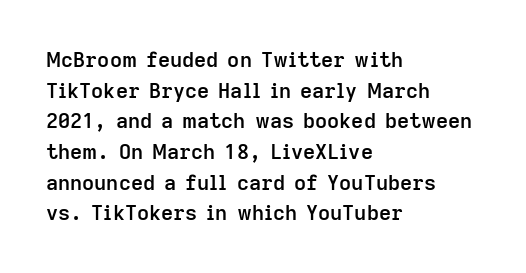
{"italic": "no", "bold": "semi", "underline": "no", "align": "left", "line_spacing": "normal", "line_spacing_ratio": 1.46, "letter_spacing": "normal", "letter_spacing_em": 0.0, "glyph_px": 21}
